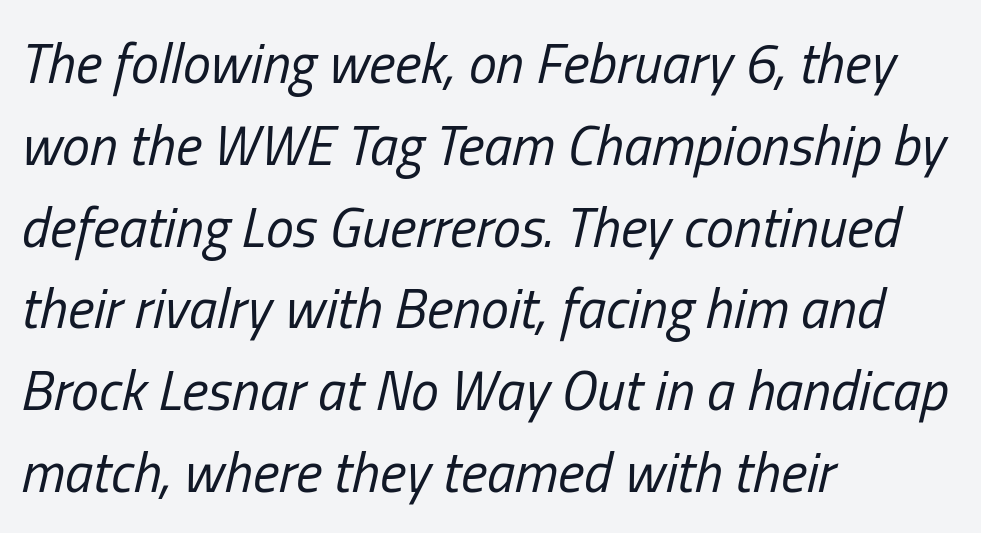
{"italic": "yes", "lean": "right", "slant_degrees": 13, "bold": "no", "weight": "regular", "width": "condensed", "stroke_contrast": "low", "x_height": "medium", "monospaced": "no", "underline": "no", "align": "left", "line_spacing": "normal", "line_spacing_ratio": 1.46, "letter_spacing": "normal", "letter_spacing_em": 0.0, "glyph_px": 56}
